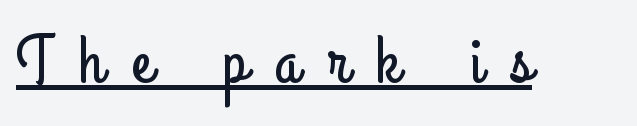
The image shows 68 px condensed sans-serif type; set unusually wide letter spacing (+0.41 em), underlined; low stroke contrast and a small x-height.
